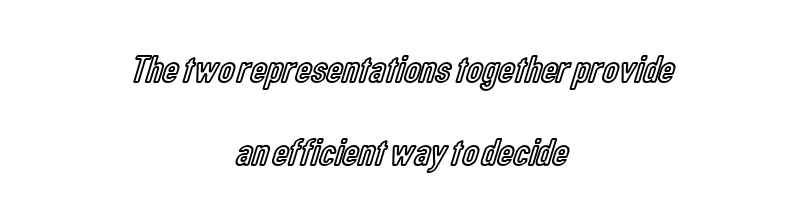
The space directly below the letters is spotless. What stands out about the letter spacing? Nothing — it is the standard amount. Character widths vary here, with narrow letters taking less room than wide ones. Horizontal alignment here is central, giving a formal, balanced look. Widely set lines give the paragraph a tall, airy silhouette.
